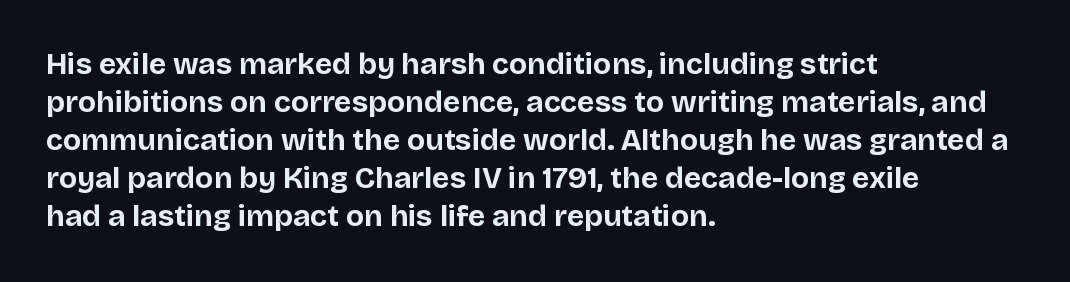
Honestly, the row spacing looks completely unremarkable. You could not count columns in this text — the font is proportionally spaced. Students, this is bold: see how much ink each stroke carries. Do the letters lean? They stand straight.
